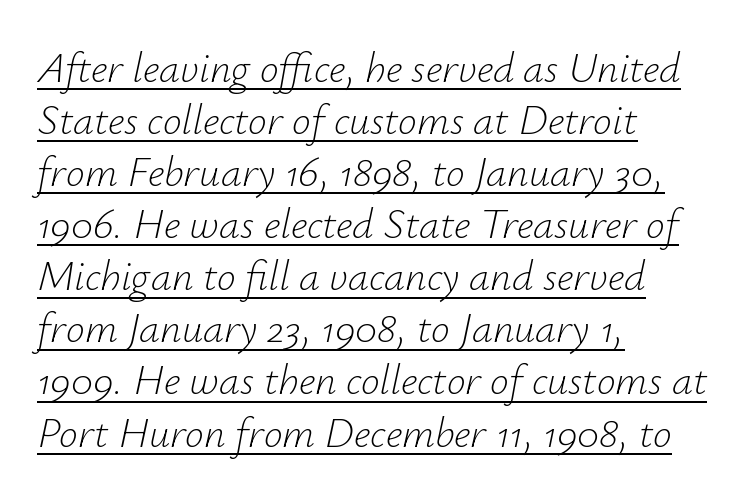
{"italic": "yes", "lean": "right", "slant_degrees": 12, "bold": "no", "weight": "light", "width": "normal", "stroke_contrast": "low", "x_height": "small", "monospaced": "no", "underline": "yes", "align": "left", "line_spacing_ratio": 1.24, "letter_spacing": "normal", "letter_spacing_em": 0.0, "glyph_px": 42}
